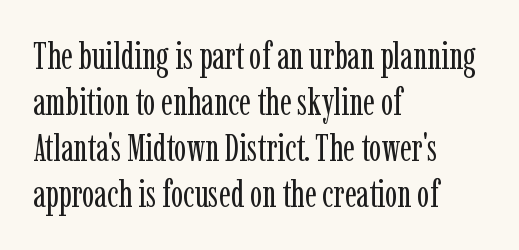
The image shows 37 px regular-weight, condensed serif type, upright; set left-aligned, line spacing 1.24x, normal letter spacing, not underlined; low stroke contrast and a medium x-height.
